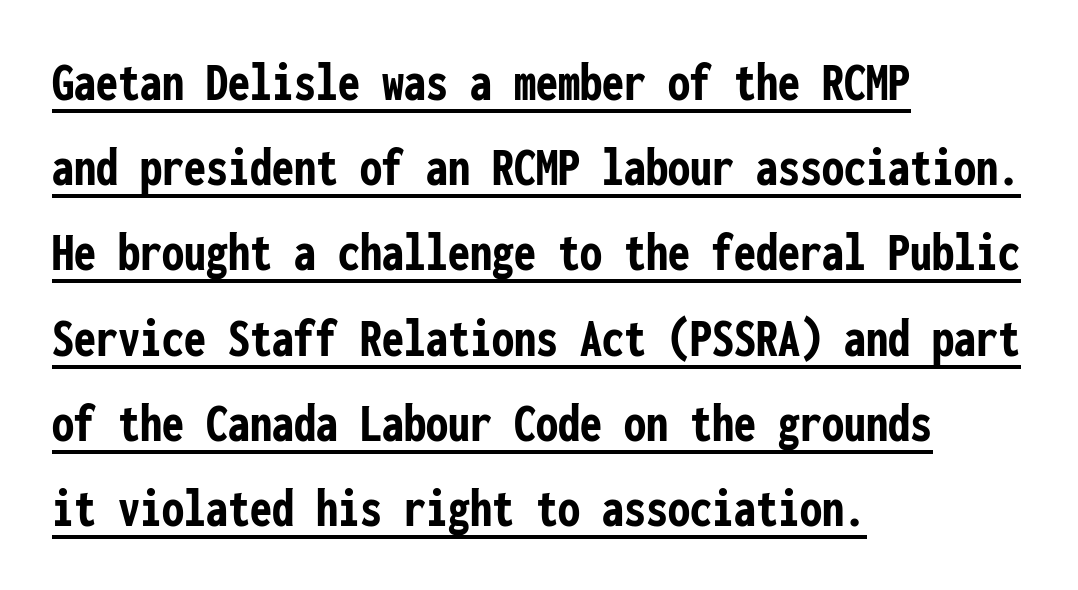
The image shows 55 px semibold, condensed sans-serif type, upright, monospaced; set left-aligned, normal line spacing (1.55x), normal letter spacing, underlined; low stroke contrast and a medium x-height.
